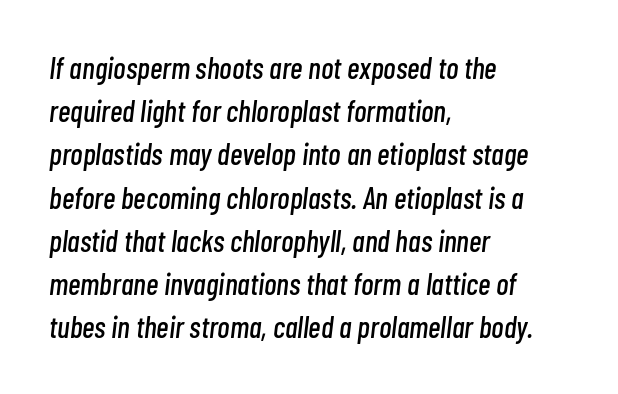
The rows are spaced the way most documents space them. Slant detected: the letters are inclined. Beneath every word, the page is bare. Caption: multi-line text, flush left, ragged right.
